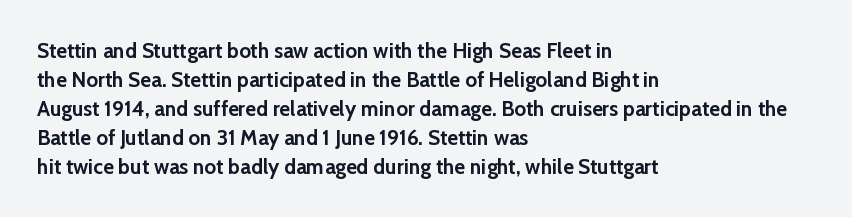
{"italic": "no", "bold": "yes", "underline": "no", "align": "left", "line_spacing": "normal", "line_spacing_ratio": 1.38, "letter_spacing": "normal", "letter_spacing_em": 0.0, "glyph_px": 21}
